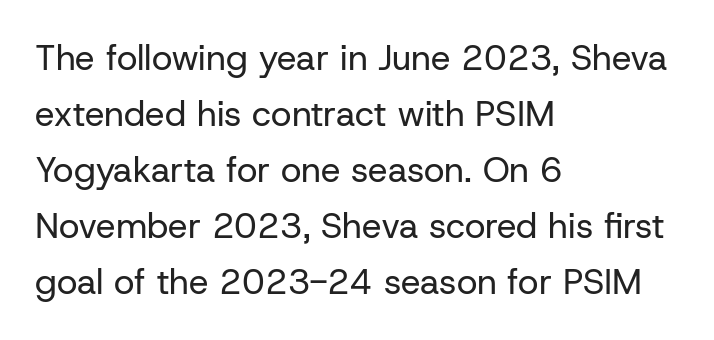
Horizontally, the lines are justified to the leading edge only. Does extra space separate the letters? No, they use regular spacing. When letters stand straight like this, we call the style roman or upright. The weight tops out at a normal text grade.
